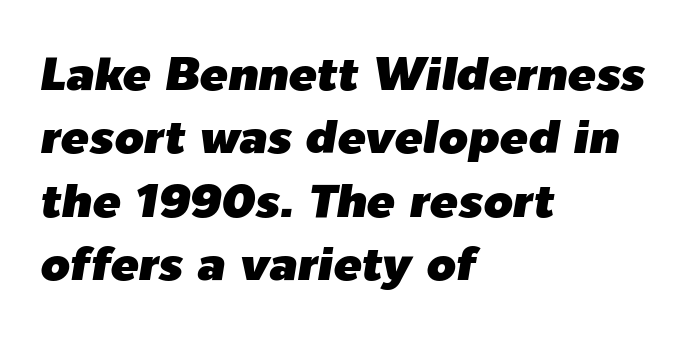
{"italic": "yes", "lean": "right", "slant_degrees": 9, "width": "normal", "stroke_contrast": "low", "x_height": "medium", "monospaced": "no", "underline": "no", "align": "left", "line_spacing": "normal", "line_spacing_ratio": 1.35, "letter_spacing": "normal", "letter_spacing_em": 0.0, "glyph_px": 47}
